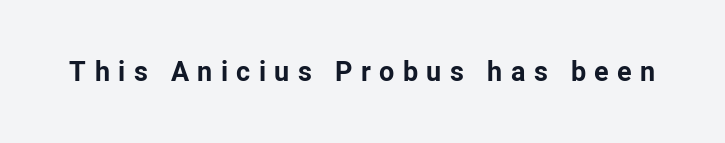
{"italic": "no", "bold": "yes", "underline": "no", "letter_spacing": "wide", "letter_spacing_em": 0.31, "glyph_px": 27}
